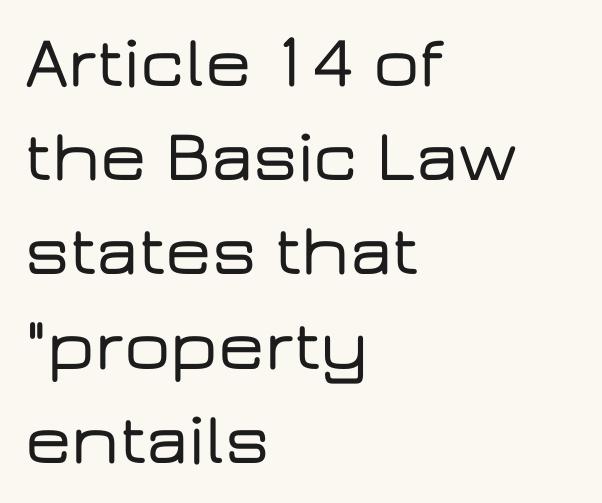
Q: Is the text italic (slanted)? A: No, it is upright.
Q: Is the typeface a serif or a sans-serif typeface? A: Sans-serif.
Q: Is the text underlined? A: No.
Q: How is the paragraph aligned? A: Left-aligned.
Q: Is the spacing between letters normal or unusually wide? A: Normal.
Q: Is the spacing between lines tight, normal or loose? A: Normal.
Q: Width (condensed, normal, or wide)? A: Wide.
Q: Stroke contrast? A: Low.
Q: x-height? A: Medium.
Q: Monospaced? A: No.
